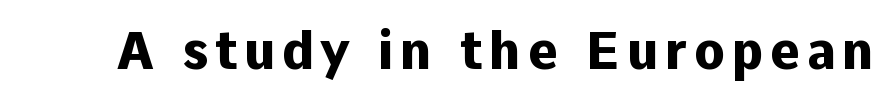
The type sits square on the baseline with zero lean. This sample has the flowing, uneven cadence of proportional lettering. These lines are composed in type without serifs. Any mark beneath the type? The region is blank. As a designer I'd log this as weight 700, bold.
